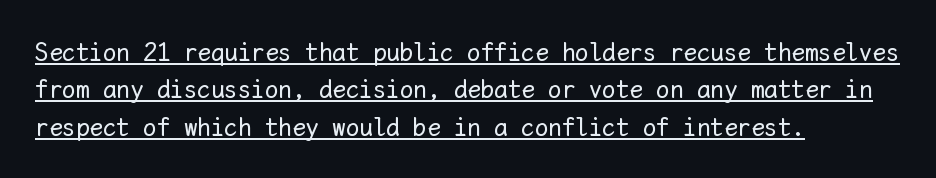
{"italic": "no", "bold": "no", "underline": "yes", "align": "left", "line_spacing": "normal", "line_spacing_ratio": 1.38, "letter_spacing": "normal", "letter_spacing_em": 0.0, "glyph_px": 27}
